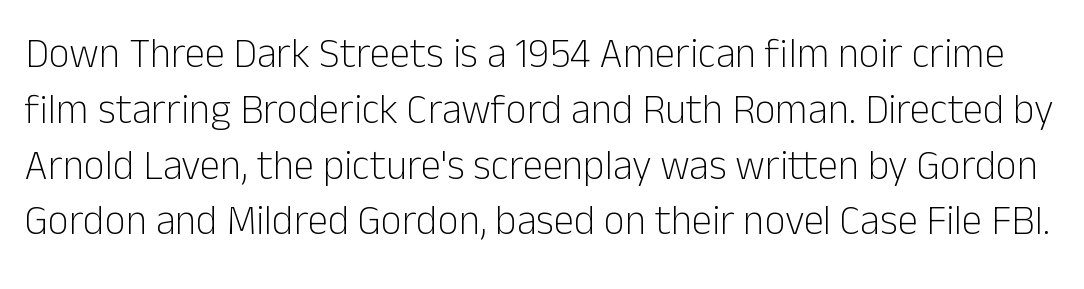
{"serif": "no", "italic": "no", "bold": "no", "weight": "light", "width": "normal", "stroke_contrast": "low", "x_height": "medium", "monospaced": "no", "underline": "no", "line_spacing": "normal", "line_spacing_ratio": 1.36, "letter_spacing": "normal", "letter_spacing_em": 0.0, "glyph_px": 41}
